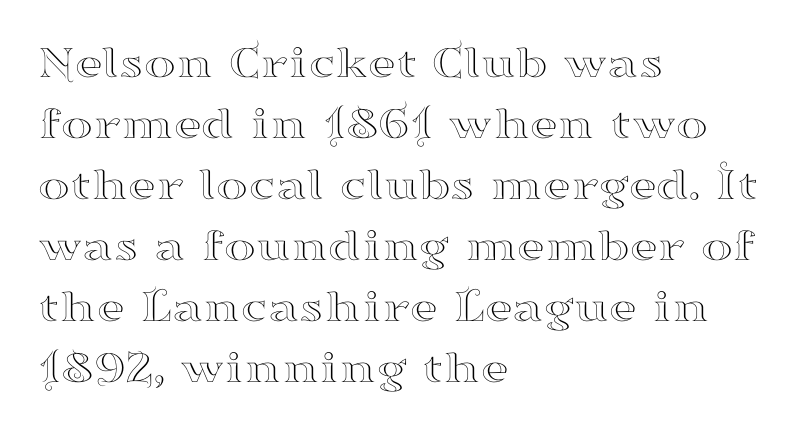
{"serif": "yes", "italic": "no", "width": "wide", "stroke_contrast": "high", "x_height": "small", "monospaced": "no", "underline": "no", "align": "left", "line_spacing": "normal", "line_spacing_ratio": 1.27, "letter_spacing": "normal", "letter_spacing_em": 0.0, "glyph_px": 48}
